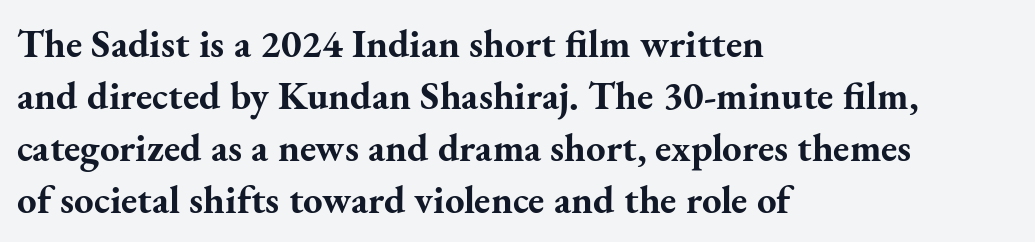
The image shows 39 px bold serif type, upright; set left-aligned, normal line spacing (1.33x), normal letter spacing, not underlined; medium stroke contrast and a small x-height.
